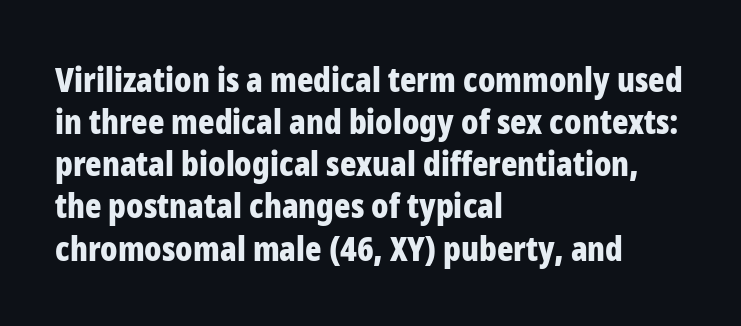
The image shows 34 px bold, condensed sans-serif type, upright; set left-aligned, line spacing 1.24x, normal letter spacing, not underlined; low stroke contrast and a medium x-height.
